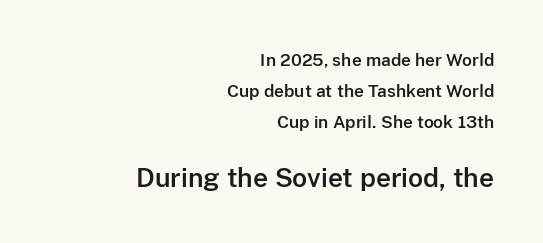
The rag falls on the left side of this text block. Check under the words: just untouched page. Honestly, the letter spacing is just normal — you wouldn't notice it. Do the letters lean? They stand straight. If you squint, the bottom block still reads clearly — it's the larger of the two.
